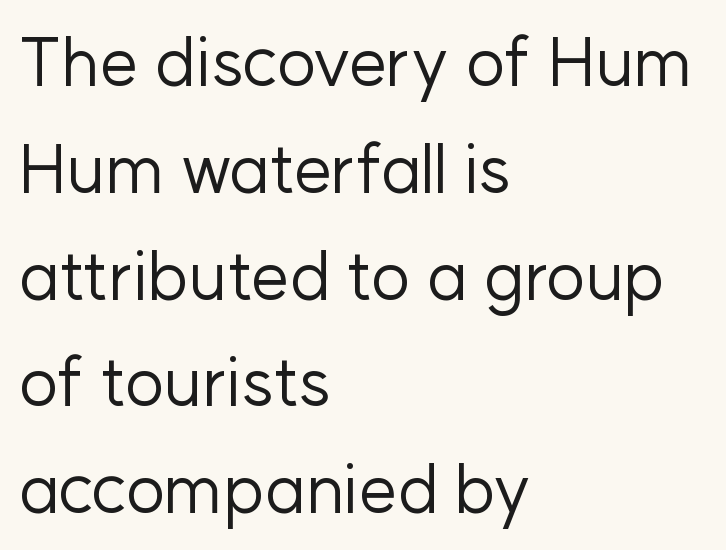
{"serif": "no", "italic": "no", "bold": "no", "weight": "regular", "width": "normal", "stroke_contrast": "low", "x_height": "medium", "monospaced": "no", "underline": "no", "align": "left", "line_spacing": "normal", "line_spacing_ratio": 1.57, "letter_spacing": "normal", "letter_spacing_em": 0.0, "glyph_px": 68}
